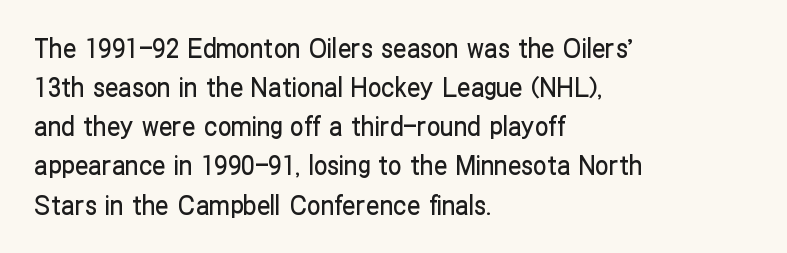
{"italic": "no", "underline": "no", "align": "left", "line_spacing": "normal", "line_spacing_ratio": 1.45, "letter_spacing": "normal", "letter_spacing_em": 0.0, "glyph_px": 27}
